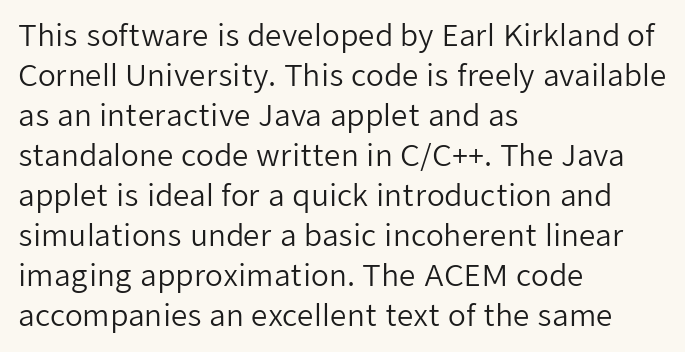
The image shows 29 px regular-weight sans-serif type, upright; set left-aligned, normal line spacing (1.38x), normal letter spacing, not underlined; low stroke contrast and a medium x-height.
